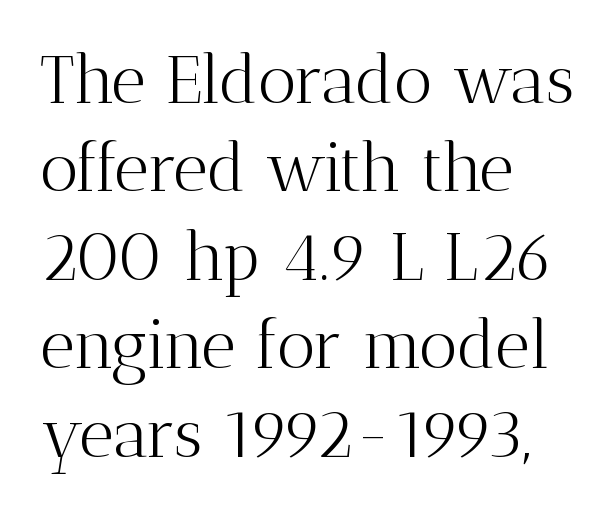
Is the type heavy? It reads as light-to-regular instead. The passage shown is not underscored anywhere. The letters sit at their default tracking, neither squeezed nor spread. The glyphs in this specimen are seriffed.
